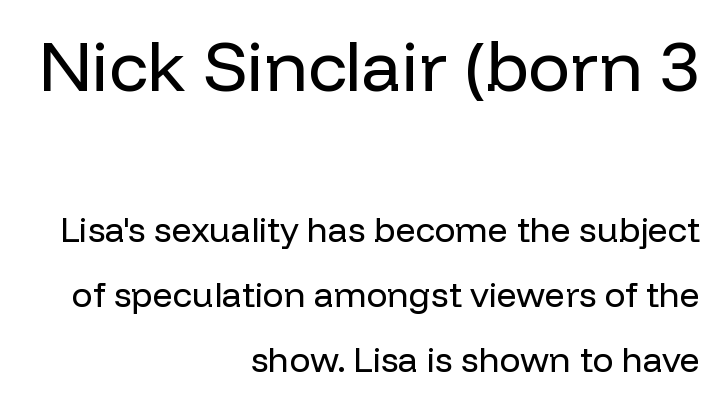
{"serif": "no", "italic": "no", "bold": "no", "weight": "regular", "width": "normal", "stroke_contrast": "low", "x_height": "medium", "monospaced": "no", "underline": "no", "align": "right", "line_spacing_ratio": 1.86, "letter_spacing": "normal", "letter_spacing_em": 0.0, "larger_block": "first", "size_ratio": 2.0, "glyph_px": 70}
